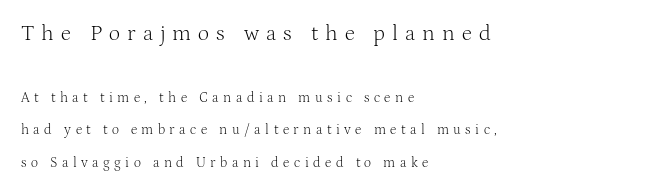
{"italic": "no", "bold": "no", "underline": "no", "align": "left", "line_spacing": "loose", "line_spacing_ratio": 2.3, "letter_spacing": "wide", "letter_spacing_em": 0.32, "larger_block": "first", "size_ratio": 1.57, "glyph_px": 22}
